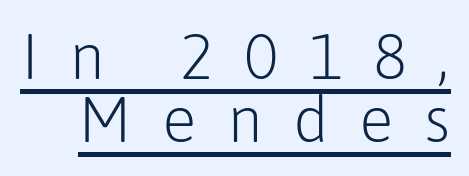
{"serif": "no", "italic": "no", "bold": "no", "weight": "light", "width": "normal", "stroke_contrast": "low", "x_height": "medium", "monospaced": "no", "underline": "yes", "line_spacing": "tight", "line_spacing_ratio": 0.99, "letter_spacing": "wide", "letter_spacing_em": 0.47, "glyph_px": 64}
